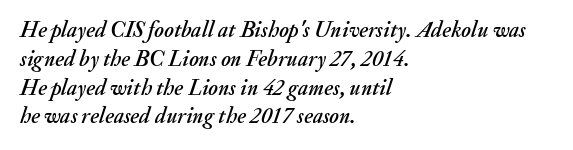
{"italic": "yes", "lean": "right", "slant_degrees": 20, "underline": "no", "align": "left", "line_spacing": "normal", "line_spacing_ratio": 1.31, "letter_spacing": "normal", "letter_spacing_em": 0.0, "glyph_px": 22}
